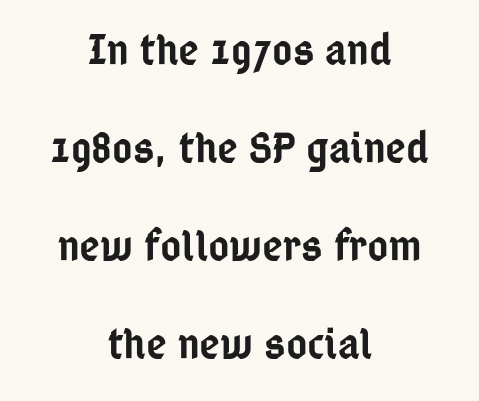
Q: Is the text bold? A: Semi-bold.
Q: Is the text italic (slanted)? A: No, it is upright.
Q: Is the typeface a serif or a sans-serif typeface? A: Sans-serif.
Q: Is the text underlined? A: No.
Q: How is the paragraph aligned? A: Centered.
Q: Is the spacing between letters normal or unusually wide? A: Normal.
Q: Is the spacing between lines tight, normal or loose? A: Loose.
Q: Width (condensed, normal, or wide)? A: Condensed.
Q: Stroke contrast? A: Low.
Q: x-height? A: Medium.
Q: Monospaced? A: No.
